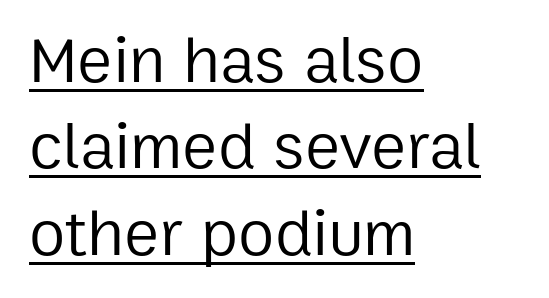
Look at the tracking — it's just the regular setting, nothing added. The axis of the letterforms is exactly vertical. The rendering uses the underline text-decoration. Casual observation: everything's shoved over to the left.
